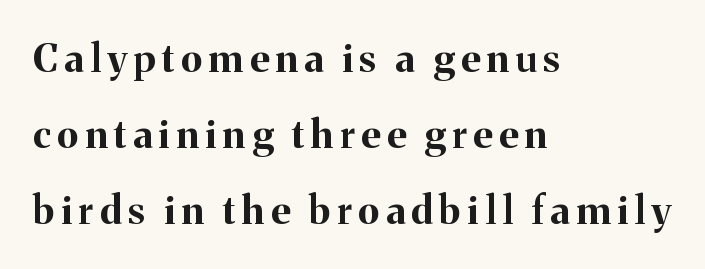
The image shows 39 px bold serif type, upright; set left-aligned, loose line spacing (1.95x), not underlined; medium stroke contrast and a medium x-height.
